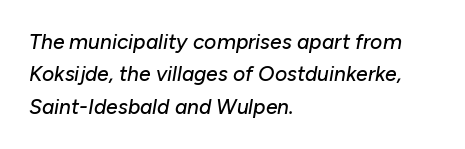
The image shows 21 px text type, italic (leaning right); set left-aligned, normal line spacing (1.54x), normal letter spacing, not underlined.
